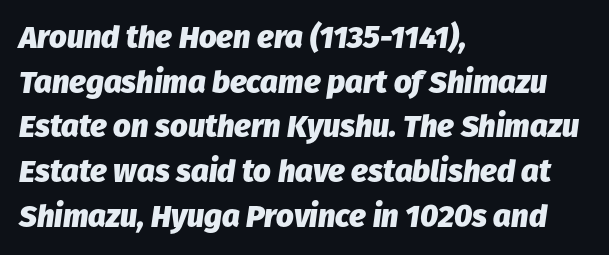
{"italic": "yes", "lean": "right", "slant_degrees": 8, "bold": "yes", "weight": "heavy", "width": "normal", "stroke_contrast": "low", "x_height": "medium", "monospaced": "no", "underline": "no", "align": "left", "line_spacing": "normal", "line_spacing_ratio": 1.44, "letter_spacing": "normal", "letter_spacing_em": 0.0, "glyph_px": 31}
